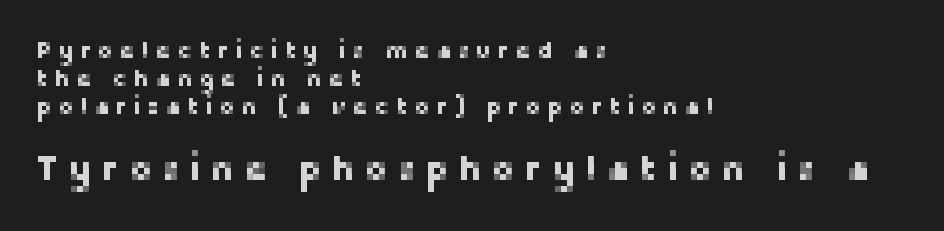
Q: Is the text italic (slanted)? A: No, it is upright.
Q: Is the typeface a serif or a sans-serif typeface? A: Sans-serif.
Q: Is the text underlined? A: No.
Q: How is the paragraph aligned? A: Left-aligned.
Q: Is the spacing between letters normal or unusually wide? A: Unusually wide.
Q: Which block of text is set in a larger size, the first (top) or the second (bottom)? A: The second (bottom) one.
Q: Width (condensed, normal, or wide)? A: Normal.
Q: Stroke contrast? A: Low.
Q: x-height? A: Medium.
Q: Monospaced? A: No.
